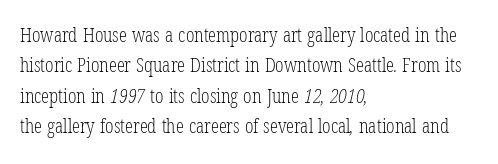
A typesetter would call this leading conventional body-copy spacing. Where is the straight margin? On the left. Stem width sits at or under what a default text font uses. The words here are not underlined.
